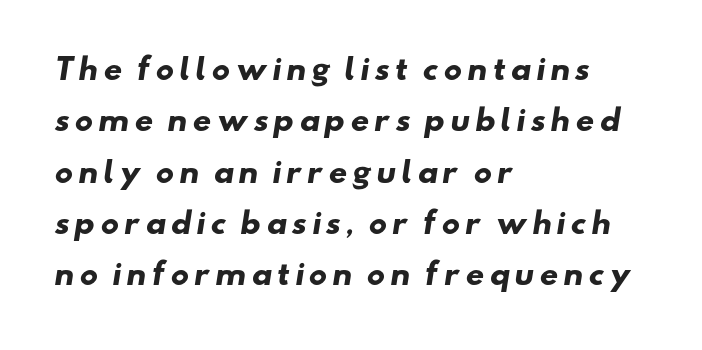
Q: Is the text bold? A: Yes.
Q: Is the typeface a serif or a sans-serif typeface? A: Sans-serif.
Q: Is the text underlined? A: No.
Q: How is the paragraph aligned? A: Left-aligned.
Q: Width (condensed, normal, or wide)? A: Wide.
Q: Stroke contrast? A: Low.
Q: x-height? A: Small.
Q: Monospaced? A: No.
